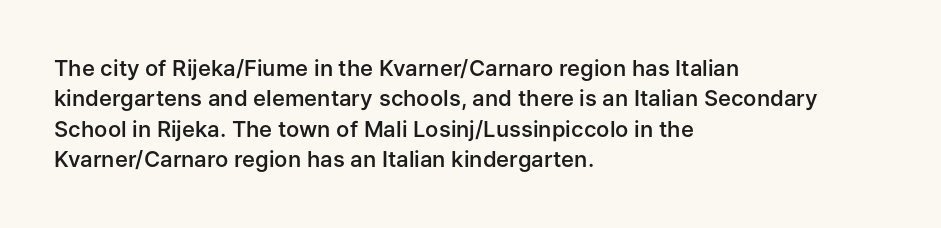
The image shows 22 px text type, upright; set left-aligned, normal line spacing (1.38x), normal letter spacing, not underlined.
